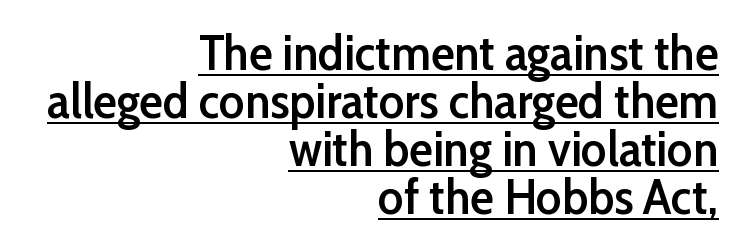
As a designer I'd log this as weight 600, semibold. The face used here is rendered with its standard letterfit. Nope, not italic — everything's standing straight. Compared with undecorated copy, this sample adds a rule below the words. Here the designer chose a conventional face with non-uniform glyph widths. Vertical spacing — tight.
